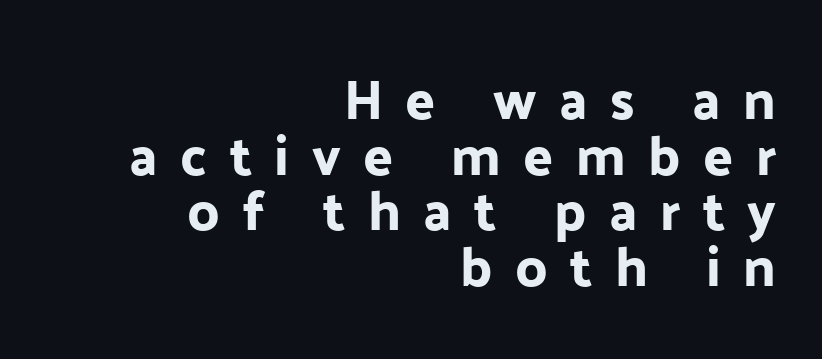
The image shows 55 px sans-serif type, upright; set right-aligned, tight line spacing (1.01x), unusually wide letter spacing (+0.41 em), not underlined; low stroke contrast and a medium x-height.
